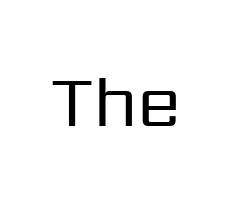
Q: Is the text bold? A: No.
Q: Is the text italic (slanted)? A: No, it is upright.
Q: Is the typeface a serif or a sans-serif typeface? A: Sans-serif.
Q: Is the text underlined? A: No.
Q: Is the spacing between letters normal or unusually wide? A: Normal.
Q: Width (condensed, normal, or wide)? A: Normal.
Q: Stroke contrast? A: Low.
Q: x-height? A: Medium.
Q: Monospaced? A: No.
